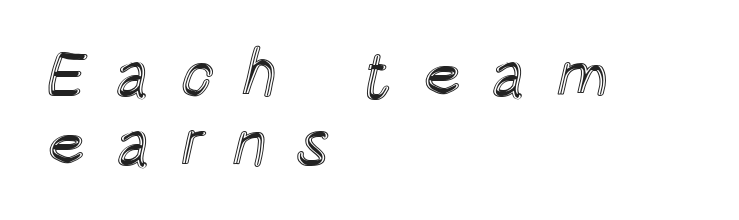
Summary of vertical rhythm: compact, with narrow interline spacing. Varying glyph widths throughout — classic text-font behaviour. The compositor pushed each line to the left boundary. What stands out about the letter spacing? Its width — letters are far apart. Check the space under the baseline: it is left empty.
